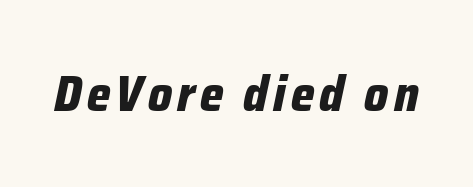
{"italic": "yes", "lean": "right", "slant_degrees": 12, "bold": "yes", "weight": "bold", "width": "condensed", "stroke_contrast": "low", "x_height": "medium", "monospaced": "no", "underline": "no", "glyph_px": 50}
